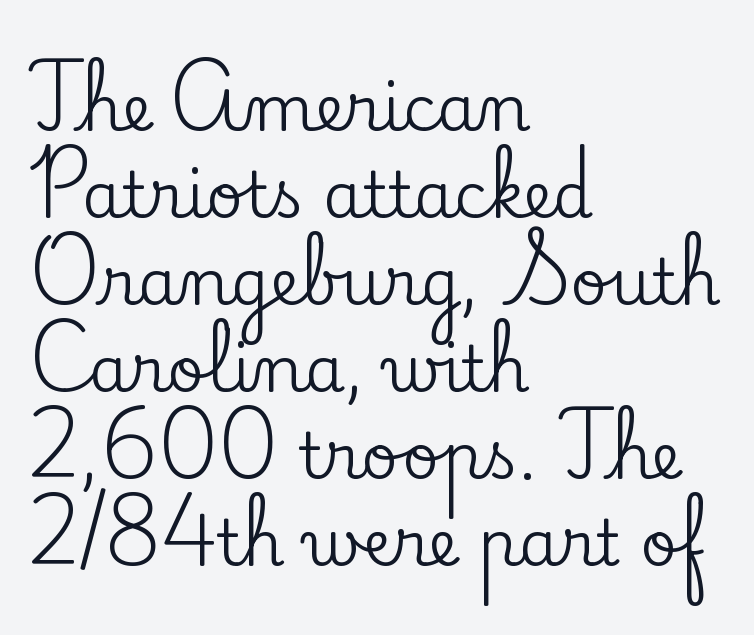
Q: Is the text italic (slanted)? A: No, it is upright.
Q: Is the typeface a serif or a sans-serif typeface? A: Serif.
Q: Is the text underlined? A: No.
Q: How is the paragraph aligned? A: Left-aligned.
Q: Is the spacing between letters normal or unusually wide? A: Normal.
Q: Is the spacing between lines tight, normal or loose? A: Normal.
Q: Width (condensed, normal, or wide)? A: Normal.
Q: Stroke contrast? A: Low.
Q: x-height? A: Small.
Q: Monospaced? A: No.
